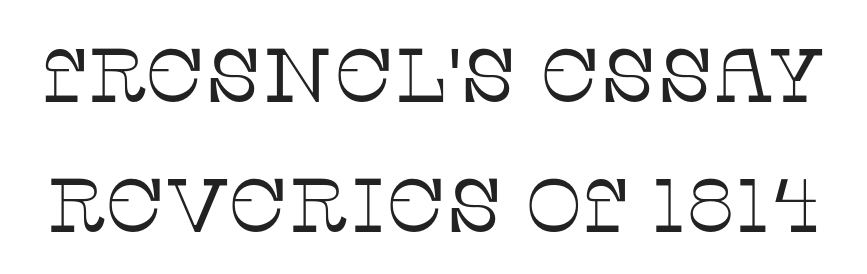
Posture: upright roman. Quick note: underline off. The face used here is seriffed, in the tradition of book romans. The font sits on the lighter half of the weight spectrum, regular included.
